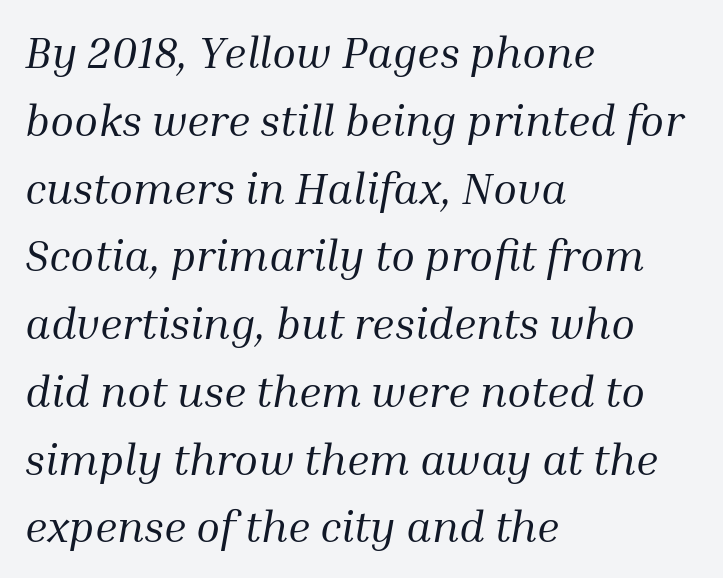
Q: Is the text bold? A: No.
Q: Is the text italic (slanted)? A: Yes, it leans right by about 10 degrees.
Q: Is the typeface a serif or a sans-serif typeface? A: Serif.
Q: Is the text underlined? A: No.
Q: How is the paragraph aligned? A: Left-aligned.
Q: Is the spacing between letters normal or unusually wide? A: Normal.
Q: Is the spacing between lines tight, normal or loose? A: Normal.
Q: Width (condensed, normal, or wide)? A: Normal.
Q: Stroke contrast? A: Medium.
Q: x-height? A: Medium.
Q: Monospaced? A: No.
